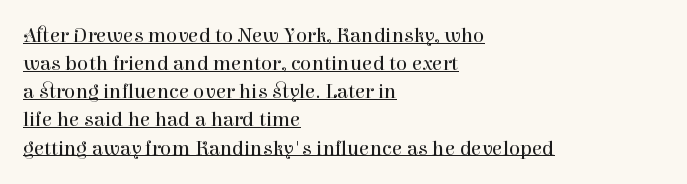
{"italic": "no", "bold": "no", "underline": "yes", "align": "left", "line_spacing": "normal", "line_spacing_ratio": 1.34, "letter_spacing": "normal", "letter_spacing_em": 0.0, "glyph_px": 21}
